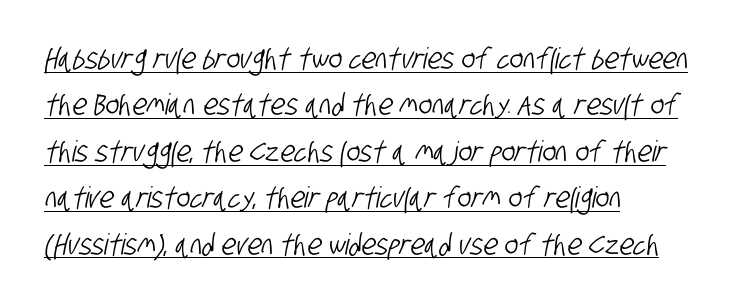
What decoration does the sample have? An underline. Letterform terminals end flat and unadorned throughout the passage. The ragged edge is on the right, which tells us the setting is flush left. Note the varied advance widths — an 'i' is clearly narrower than an 'm'.
